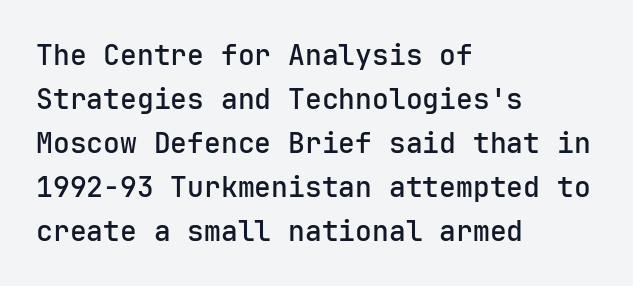
Q: Is the text bold? A: Semi-bold.
Q: Is the text italic (slanted)? A: No, it is upright.
Q: Is the typeface a serif or a sans-serif typeface? A: Sans-serif.
Q: Is the text underlined? A: No.
Q: How is the paragraph aligned? A: Left-aligned.
Q: Is the spacing between letters normal or unusually wide? A: Normal.
Q: Is the spacing between lines tight, normal or loose? A: Normal.
Q: Width (condensed, normal, or wide)? A: Normal.
Q: Stroke contrast? A: Low.
Q: x-height? A: Medium.
